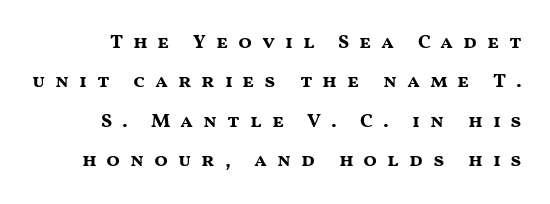
The image shows 20 px bold type, upright; set loose line spacing (1.97x), unusually wide letter spacing (+0.49 em), not underlined.
